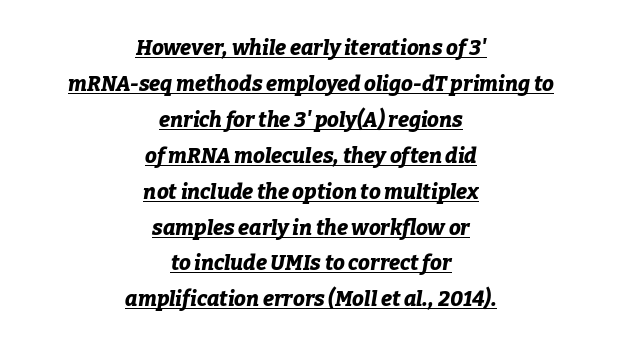
The words here are underlined. Caption: multi-line text, centered on the measure. This sample uses an oblique cut, with every glyph tilted off the vertical. Each word holds together tightly as a unit, with standard inter-letter gaps. The sample has been set heavy, in full bold.
